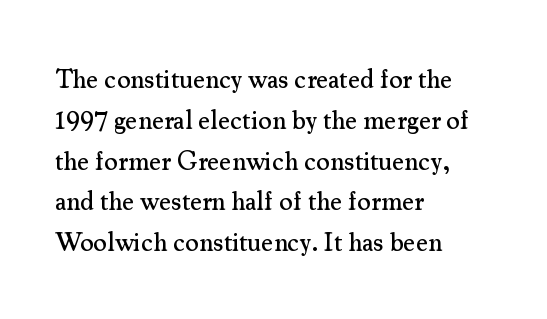
Q: Is the text italic (slanted)? A: No, it is upright.
Q: Is the text underlined? A: No.
Q: How is the paragraph aligned? A: Left-aligned.
Q: Is the spacing between letters normal or unusually wide? A: Normal.
Q: Is the spacing between lines tight, normal or loose? A: Normal.
